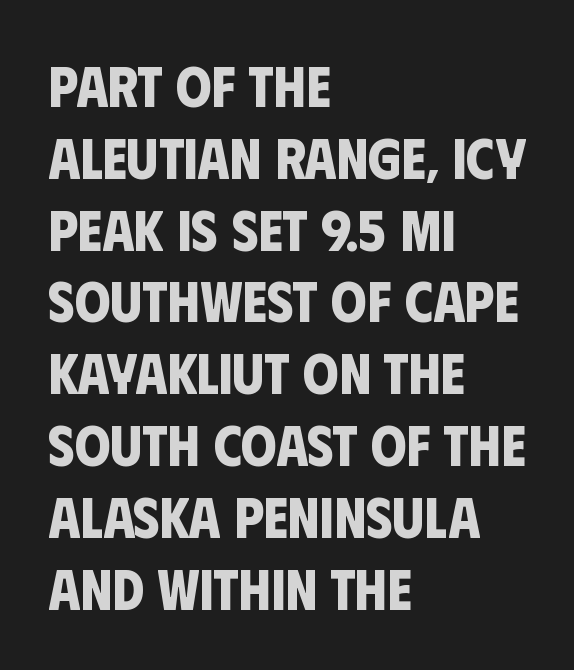
The image shows 57 px bold, condensed sans-serif type; set left-aligned, normal line spacing (1.26x), normal letter spacing, not underlined; low stroke contrast and a large x-height.
